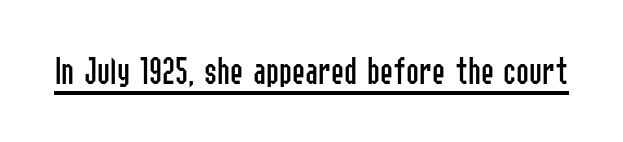
The image shows 39 px regular-weight, condensed sans-serif type, upright; set normal letter spacing, underlined; low stroke contrast and a medium x-height.
